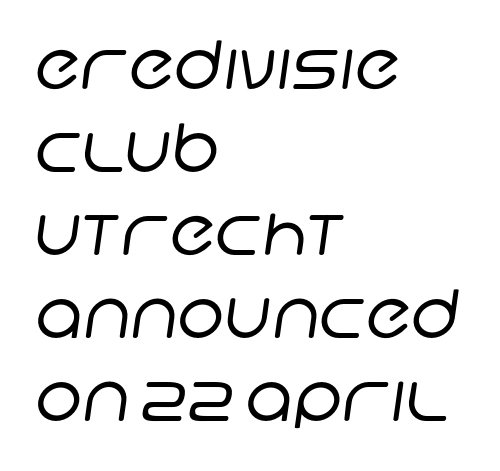
Q: Is the text bold? A: No.
Q: Is the typeface a serif or a sans-serif typeface? A: Sans-serif.
Q: Is the text underlined? A: No.
Q: How is the paragraph aligned? A: Left-aligned.
Q: Is the spacing between letters normal or unusually wide? A: Normal.
Q: Width (condensed, normal, or wide)? A: Normal.
Q: Stroke contrast? A: Low.
Q: x-height? A: Large.
Q: Monospaced? A: No.
